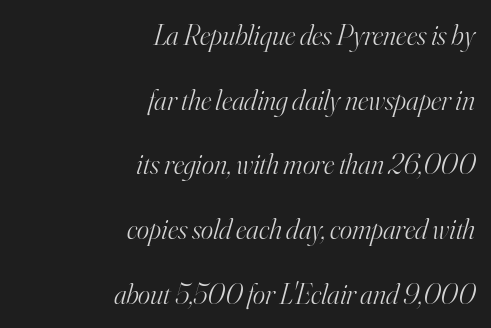
{"serif": "yes", "italic": "yes", "lean": "right", "slant_degrees": 16, "bold": "no", "weight": "light", "width": "normal", "stroke_contrast": "high", "x_height": "small", "monospaced": "no", "underline": "no", "align": "right", "line_spacing": "loose", "line_spacing_ratio": 2.23, "letter_spacing": "normal", "letter_spacing_em": 0.0, "glyph_px": 29}
